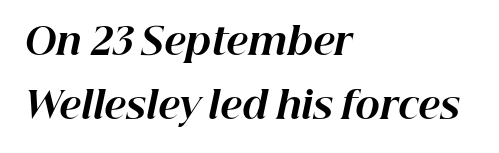
{"italic": "yes", "lean": "right", "slant_degrees": 12, "bold": "yes", "weight": "bold", "width": "normal", "stroke_contrast": "high", "x_height": "medium", "monospaced": "no", "underline": "no", "align": "left", "line_spacing_ratio": 1.74, "letter_spacing": "normal", "letter_spacing_em": 0.0, "glyph_px": 37}
